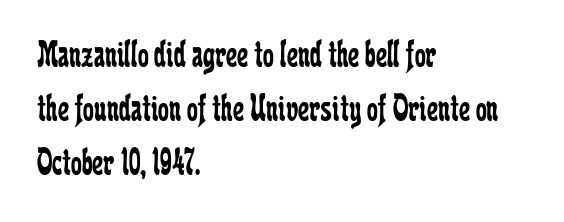
The image shows 39 px regular-weight, condensed serif type, upright; set left-aligned, normal line spacing (1.38x), normal letter spacing, not underlined; low stroke contrast and a medium x-height.
